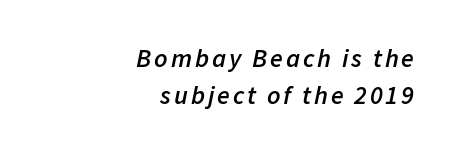
Q: Is the text bold? A: Semi-bold.
Q: Is the text italic (slanted)? A: Yes, it leans right by about 11 degrees.
Q: Is the text underlined? A: No.
Q: How is the paragraph aligned? A: Right-aligned.
Q: Is the spacing between lines tight, normal or loose? A: Normal.
